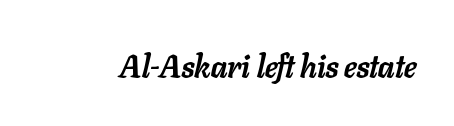
{"italic": "yes", "lean": "right", "slant_degrees": 11, "bold": "yes", "weight": "semibold", "width": "normal", "stroke_contrast": "low", "x_height": "medium", "monospaced": "no", "underline": "no", "letter_spacing": "normal", "letter_spacing_em": 0.0, "glyph_px": 31}
